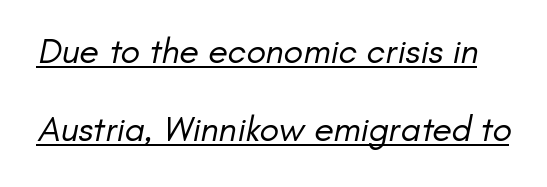
{"serif": "no", "bold": "no", "weight": "regular", "width": "normal", "stroke_contrast": "low", "x_height": "small", "monospaced": "no", "underline": "yes", "line_spacing": "loose", "line_spacing_ratio": 2.17, "letter_spacing": "normal", "letter_spacing_em": 0.0, "glyph_px": 36}
